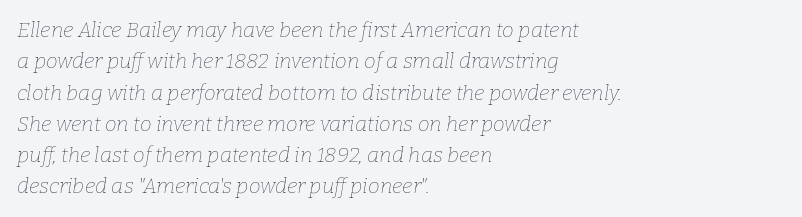
Q: Is the text bold? A: No.
Q: Is the text italic (slanted)? A: Yes, it leans right by about 9 degrees.
Q: Is the text underlined? A: No.
Q: How is the paragraph aligned? A: Left-aligned.
Q: Is the spacing between letters normal or unusually wide? A: Normal.
Q: Is the spacing between lines tight, normal or loose? A: Normal.
